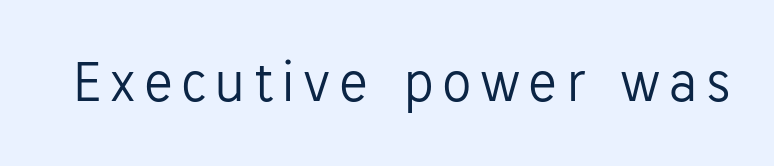
Q: Is the text bold? A: No.
Q: Is the text italic (slanted)? A: No, it is upright.
Q: Is the typeface a serif or a sans-serif typeface? A: Sans-serif.
Q: Is the text underlined? A: No.
Q: Width (condensed, normal, or wide)? A: Normal.
Q: Stroke contrast? A: Low.
Q: x-height? A: Medium.
Q: Monospaced? A: No.
